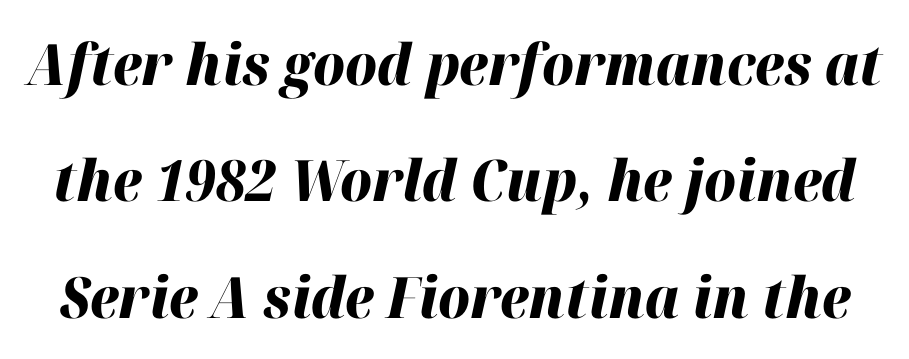
Q: Is the text bold? A: Yes.
Q: Is the text italic (slanted)? A: Yes, it leans right by about 12 degrees.
Q: Is the text underlined? A: No.
Q: Is the spacing between letters normal or unusually wide? A: Normal.
Q: Is the spacing between lines tight, normal or loose? A: Loose.
Q: Width (condensed, normal, or wide)? A: Normal.
Q: Stroke contrast? A: High.
Q: x-height? A: Medium.
Q: Monospaced? A: No.
